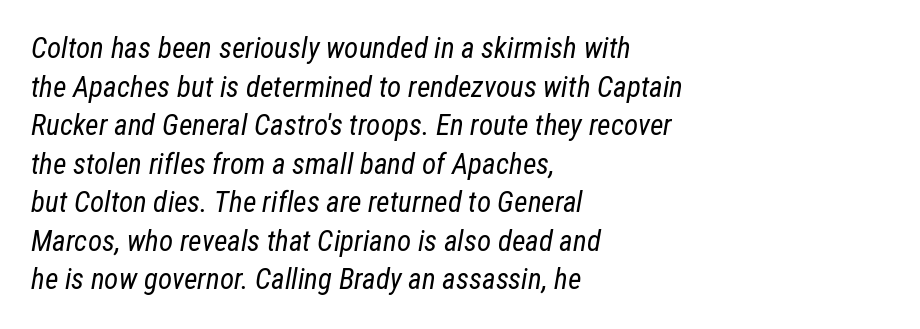
The image shows 29 px regular-weight, condensed type, italic (leaning right); set left-aligned, normal line spacing (1.33x), normal letter spacing, not underlined; low stroke contrast and a medium x-height.
